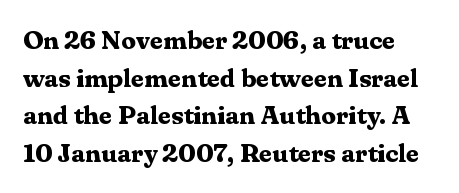
The image shows 26 px bold type, upright; set normal line spacing (1.45x), normal letter spacing, not underlined.
